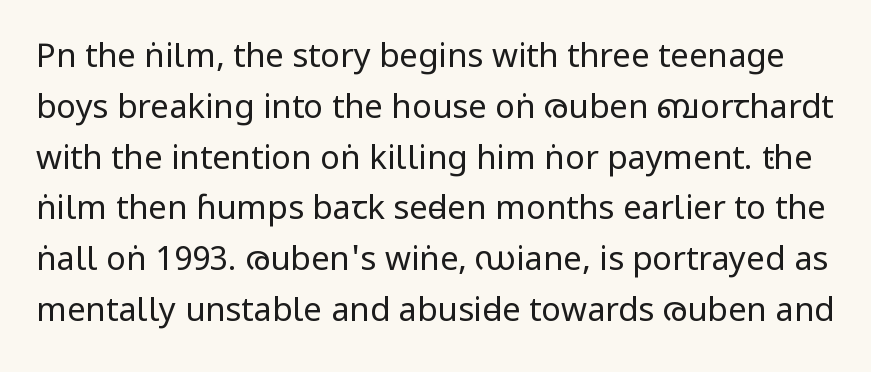
The image shows 33 px regular-weight, condensed sans-serif type, upright; set normal line spacing (1.54x), normal letter spacing, not underlined; low stroke contrast and a large x-height.
